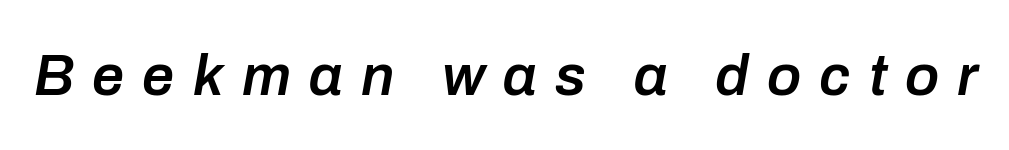
Q: Is the text bold? A: Semi-bold.
Q: Is the text italic (slanted)? A: Yes, it leans right by about 10 degrees.
Q: Is the text underlined? A: No.
Q: Is the spacing between letters normal or unusually wide? A: Unusually wide.
Q: Width (condensed, normal, or wide)? A: Normal.
Q: Stroke contrast? A: Low.
Q: x-height? A: Medium.
Q: Monospaced? A: No.
